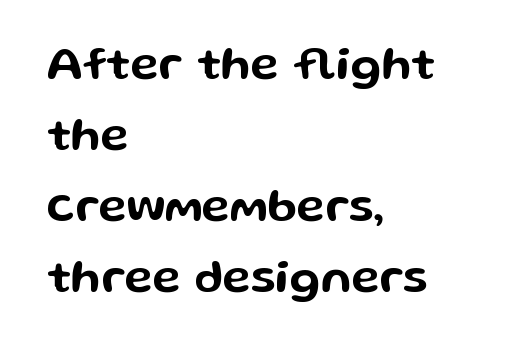
These lines are set flush left with a ragged right edge. Just letters on the line, the space beneath them empty. Varying glyph widths throughout — classic text-font behaviour. Does the type have serifs? No, each stem ends abruptly. In terms of leading, this rendering sits right in the middle.
